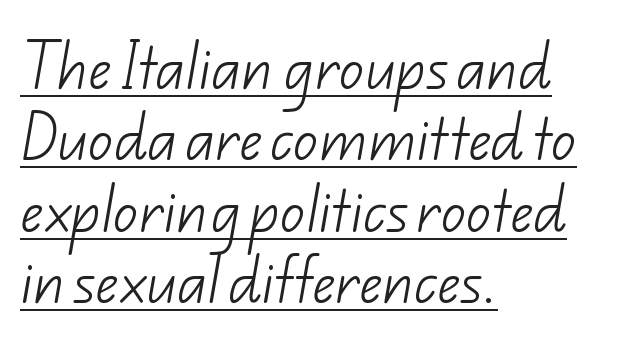
{"serif": "no", "bold": "no", "weight": "light", "width": "normal", "stroke_contrast": "low", "x_height": "small", "monospaced": "no", "underline": "yes", "align": "left", "line_spacing": "normal", "line_spacing_ratio": 1.43, "letter_spacing": "normal", "letter_spacing_em": 0.0, "glyph_px": 50}
